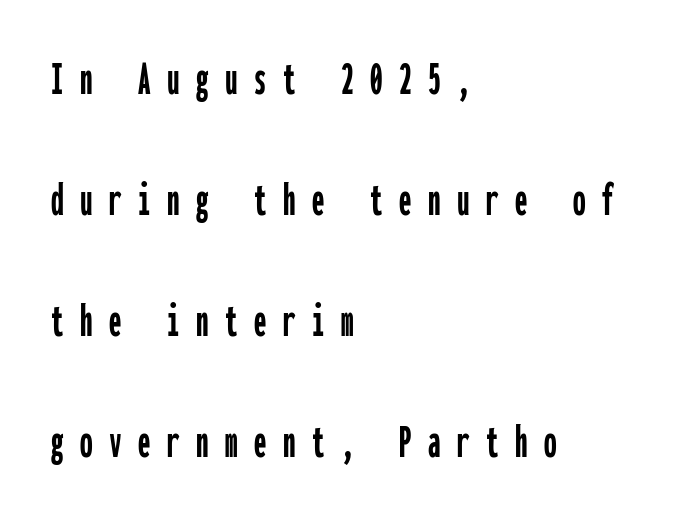
{"serif": "no", "italic": "no", "width": "condensed", "stroke_contrast": "low", "x_height": "medium", "monospaced": "yes", "underline": "no", "align": "left", "line_spacing": "loose", "line_spacing_ratio": 2.42, "letter_spacing": "wide", "letter_spacing_em": 0.33, "glyph_px": 50}
